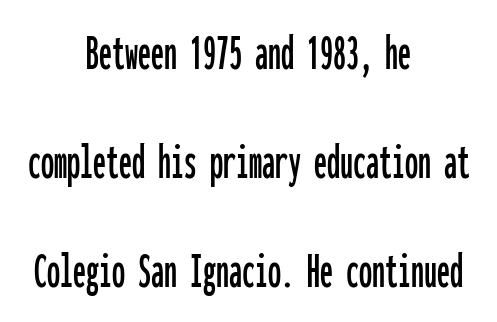
Q: Is the text italic (slanted)? A: No, it is upright.
Q: Is the typeface a serif or a sans-serif typeface? A: Sans-serif.
Q: Is the text underlined? A: No.
Q: How is the paragraph aligned? A: Centered.
Q: Is the spacing between letters normal or unusually wide? A: Normal.
Q: Is the spacing between lines tight, normal or loose? A: Loose.
Q: Width (condensed, normal, or wide)? A: Condensed.
Q: Stroke contrast? A: Low.
Q: x-height? A: Medium.
Q: Monospaced? A: Yes.
